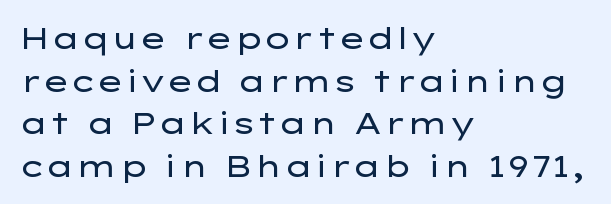
Q: Is the text bold? A: No.
Q: Is the text italic (slanted)? A: No, it is upright.
Q: Is the typeface a serif or a sans-serif typeface? A: Sans-serif.
Q: Is the text underlined? A: No.
Q: How is the paragraph aligned? A: Left-aligned.
Q: Is the spacing between letters normal or unusually wide? A: Normal.
Q: Is the spacing between lines tight, normal or loose? A: Normal.
Q: Width (condensed, normal, or wide)? A: Wide.
Q: Stroke contrast? A: Low.
Q: x-height? A: Medium.
Q: Monospaced? A: No.
